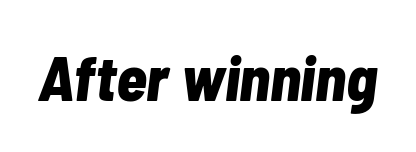
The image shows 63 px bold, condensed type, italic (leaning right); set normal letter spacing, not underlined; low stroke contrast and a medium x-height.
